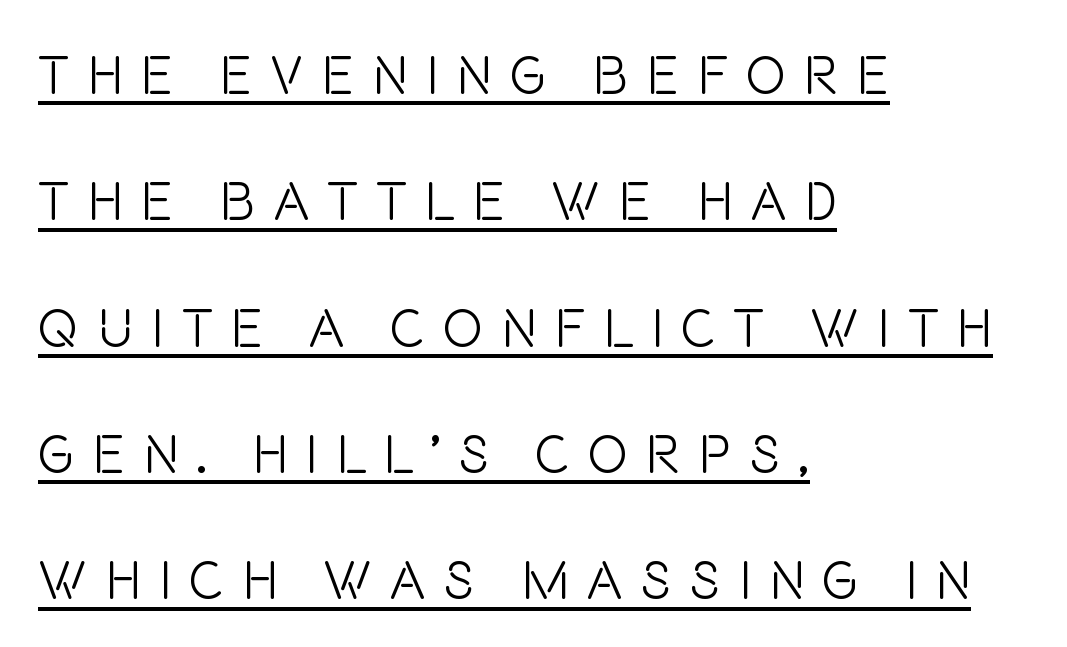
The image shows 54 px light, condensed sans-serif type, upright; set left-aligned, loose line spacing (2.34x), unusually wide letter spacing (+0.33 em), underlined; low stroke contrast and a large x-height.
